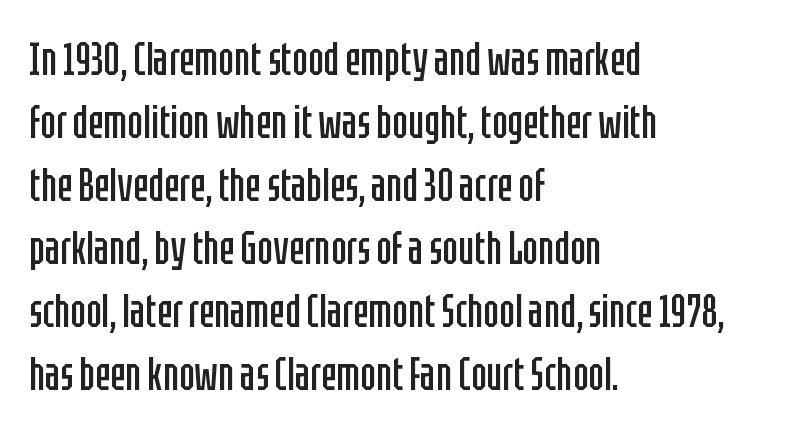
A typesetter would label this face a sans. Glance below the letters and you will spot only blank space. The letterforms sit at book weight or below. The leading is moderate, giving the passage an even texture. In terms of letterspacing, this is plain default setting.
